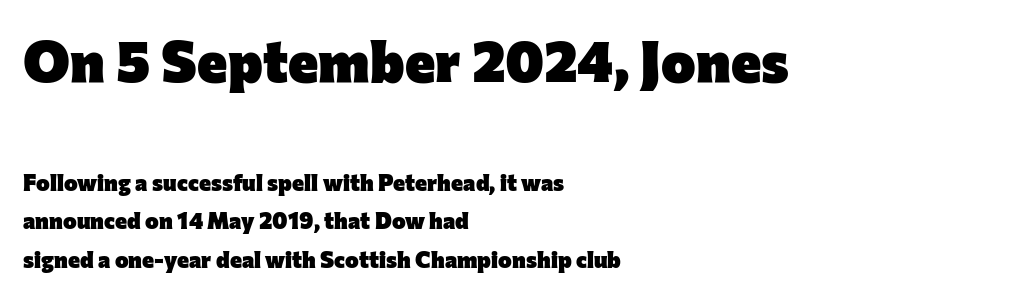
{"serif": "no", "italic": "no", "bold": "yes", "weight": "heavy", "width": "normal", "stroke_contrast": "low", "x_height": "medium", "monospaced": "no", "underline": "no", "align": "left", "line_spacing": "normal", "line_spacing_ratio": 1.68, "letter_spacing": "normal", "letter_spacing_em": 0.0, "larger_block": "first", "size_ratio": 2.52, "glyph_px": 58}
